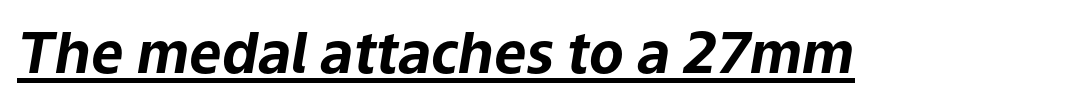
{"italic": "yes", "lean": "right", "slant_degrees": 9, "bold": "yes", "weight": "bold", "width": "normal", "stroke_contrast": "low", "x_height": "medium", "monospaced": "no", "underline": "yes", "letter_spacing": "normal", "letter_spacing_em": 0.0, "glyph_px": 57}
